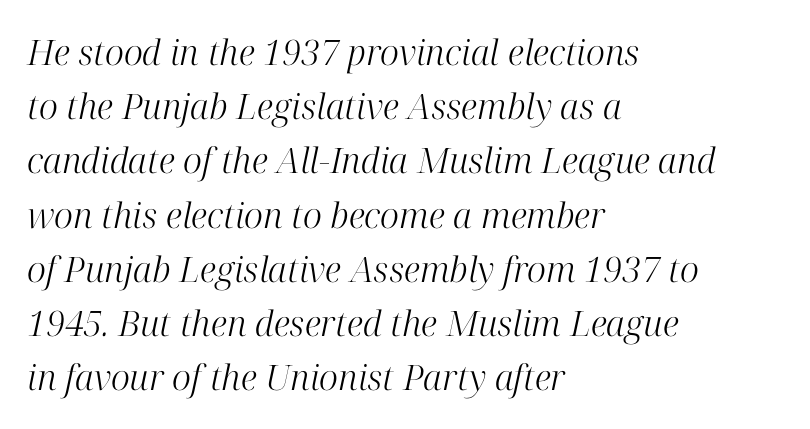
Q: Is the text bold? A: No.
Q: Is the text italic (slanted)? A: Yes, it leans right by about 12 degrees.
Q: Is the typeface a serif or a sans-serif typeface? A: Serif.
Q: Is the text underlined? A: No.
Q: How is the paragraph aligned? A: Left-aligned.
Q: Is the spacing between letters normal or unusually wide? A: Normal.
Q: Is the spacing between lines tight, normal or loose? A: Normal.
Q: Width (condensed, normal, or wide)? A: Normal.
Q: Stroke contrast? A: High.
Q: x-height? A: Medium.
Q: Monospaced? A: No.
